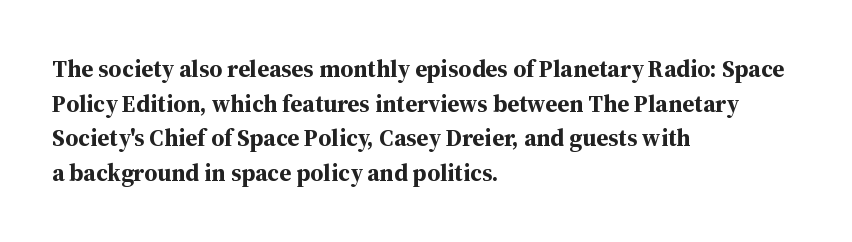
{"italic": "no", "bold": "yes", "underline": "no", "align": "left", "line_spacing": "normal", "line_spacing_ratio": 1.44, "letter_spacing": "normal", "letter_spacing_em": 0.0, "glyph_px": 24}
